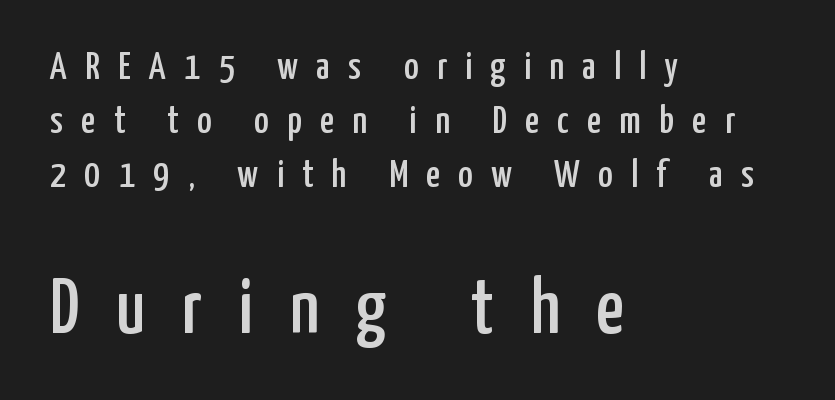
Q: Is the text italic (slanted)? A: No, it is upright.
Q: Is the typeface a serif or a sans-serif typeface? A: Sans-serif.
Q: Is the text underlined? A: No.
Q: How is the paragraph aligned? A: Left-aligned.
Q: Is the spacing between letters normal or unusually wide? A: Unusually wide.
Q: Is the spacing between lines tight, normal or loose? A: Normal.
Q: Which block of text is set in a larger size, the first (top) or the second (bottom)? A: The second (bottom) one.
Q: Width (condensed, normal, or wide)? A: Condensed.
Q: Stroke contrast? A: Low.
Q: x-height? A: Medium.
Q: Monospaced? A: No.
